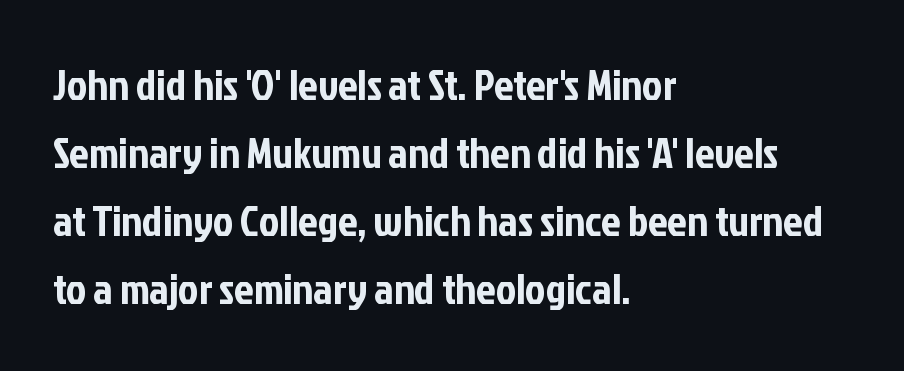
A typesetter would call this proportional, since set widths differ per character. Line spacing here is normal. Characters remain perfectly vertical along every line. Leftover space on each line is placed entirely after the last word.
